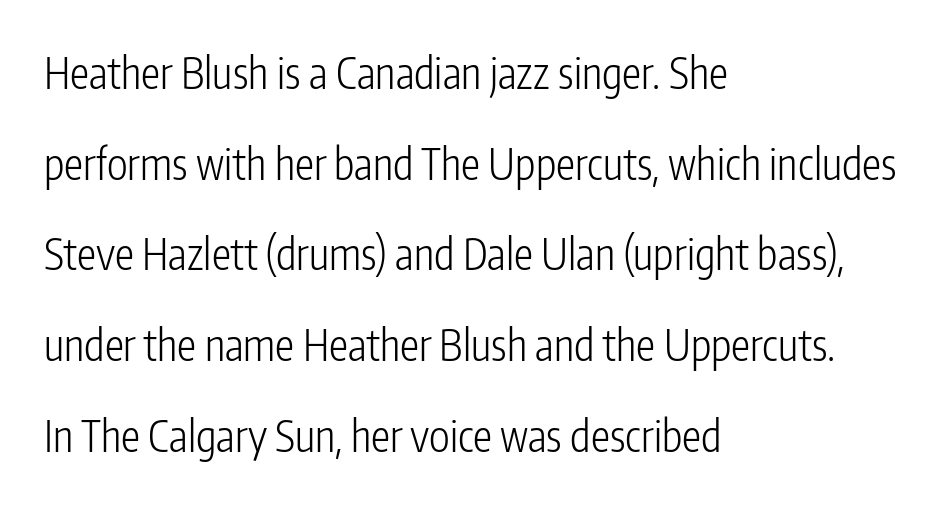
The image shows 43 px light, condensed sans-serif type, upright; set left-aligned, loose line spacing (2.11x), normal letter spacing, not underlined; low stroke contrast and a medium x-height.
